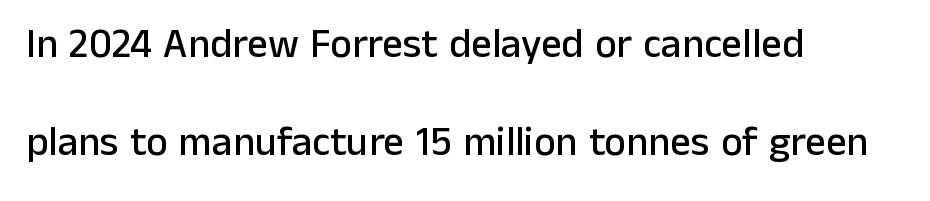
Q: Is the text italic (slanted)? A: No, it is upright.
Q: Is the typeface a serif or a sans-serif typeface? A: Sans-serif.
Q: Is the text underlined? A: No.
Q: How is the paragraph aligned? A: Left-aligned.
Q: Is the spacing between letters normal or unusually wide? A: Normal.
Q: Is the spacing between lines tight, normal or loose? A: Loose.
Q: Width (condensed, normal, or wide)? A: Normal.
Q: Stroke contrast? A: Low.
Q: x-height? A: Medium.
Q: Monospaced? A: No.
